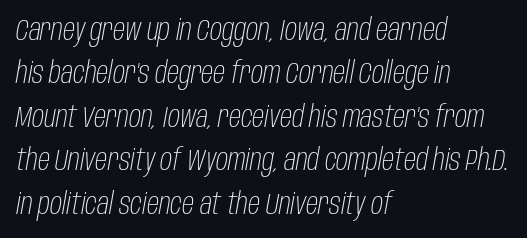
The image shows 30 px light, condensed type, italic (leaning right); set left-aligned, normal line spacing (1.45x), normal letter spacing, not underlined; low stroke contrast and a large x-height.
